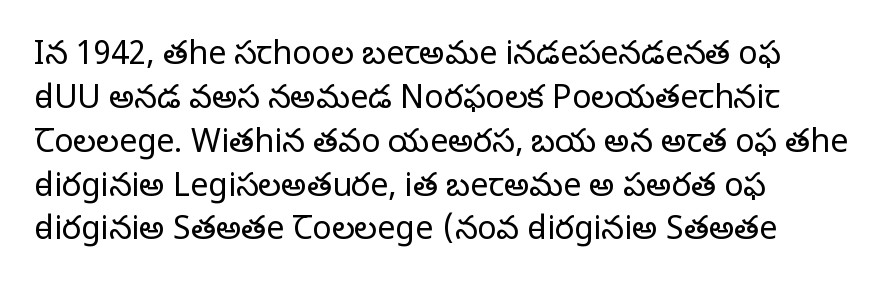
Q: Is the text bold? A: No.
Q: Is the text italic (slanted)? A: No, it is upright.
Q: Is the typeface a serif or a sans-serif typeface? A: Serif.
Q: Is the text underlined? A: No.
Q: How is the paragraph aligned? A: Left-aligned.
Q: Is the spacing between letters normal or unusually wide? A: Normal.
Q: Is the spacing between lines tight, normal or loose? A: Normal.
Q: Width (condensed, normal, or wide)? A: Normal.
Q: Stroke contrast? A: Low.
Q: x-height? A: Large.
Q: Monospaced? A: No.
